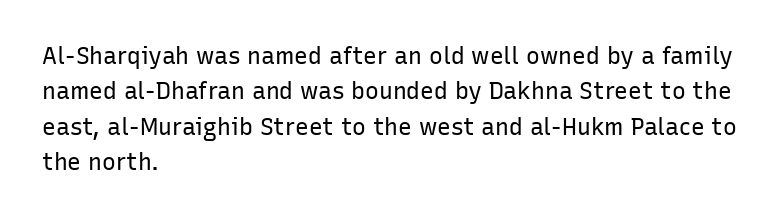
{"italic": "no", "bold": "no", "underline": "no", "align": "left", "line_spacing": "normal", "line_spacing_ratio": 1.54, "letter_spacing": "normal", "letter_spacing_em": 0.0, "glyph_px": 23}
